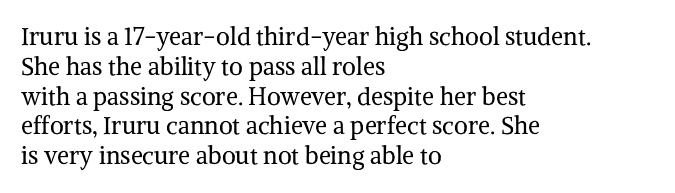
{"italic": "no", "bold": "no", "underline": "no", "align": "left", "line_spacing_ratio": 1.24, "letter_spacing": "normal", "letter_spacing_em": 0.0, "glyph_px": 24}
